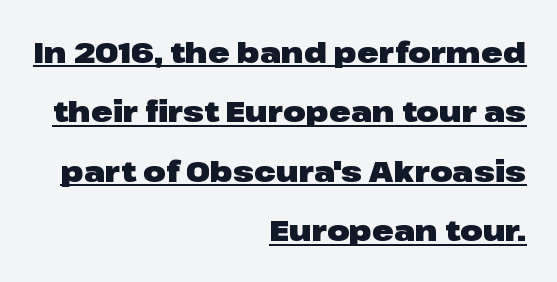
The image shows 29 px heavy, wide sans-serif type, upright; set right-aligned, loose line spacing (2.05x), normal letter spacing, underlined; low stroke contrast and a medium x-height.
